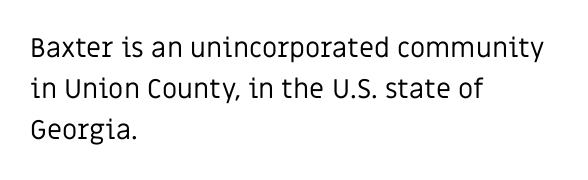
{"italic": "no", "bold": "no", "underline": "no", "align": "left", "line_spacing": "normal", "line_spacing_ratio": 1.52, "letter_spacing": "normal", "letter_spacing_em": 0.0, "glyph_px": 27}
